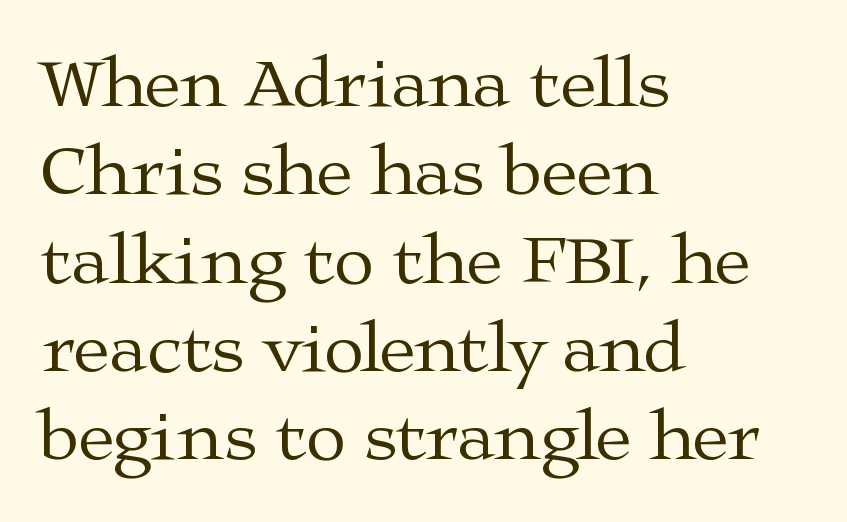
The image shows 73 px regular-weight, wide serif type, upright; set left-aligned, line spacing 1.21x, normal letter spacing, not underlined; medium stroke contrast and a medium x-height.
